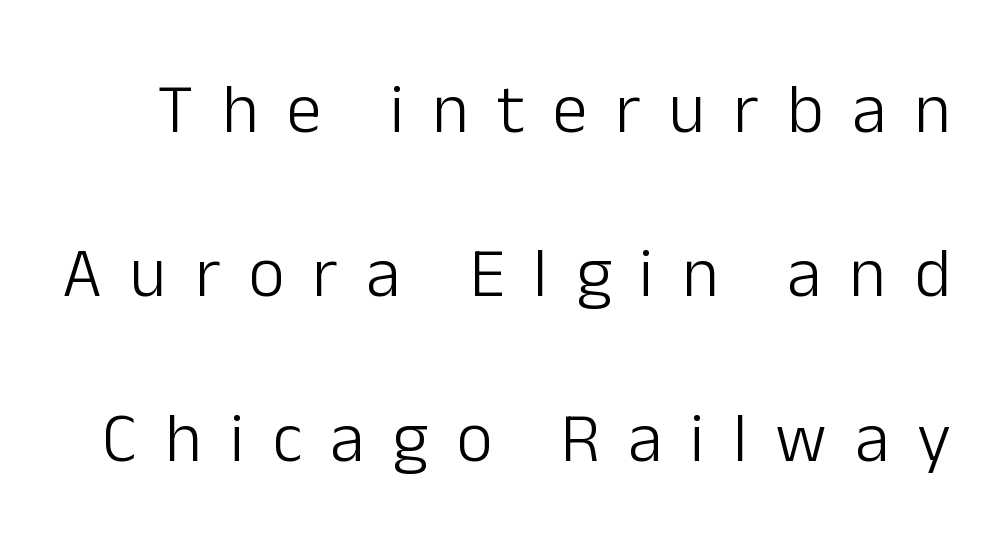
The image shows 70 px light sans-serif type, upright; set loose line spacing (2.35x), unusually wide letter spacing (+0.4 em), not underlined; low stroke contrast and a medium x-height.
